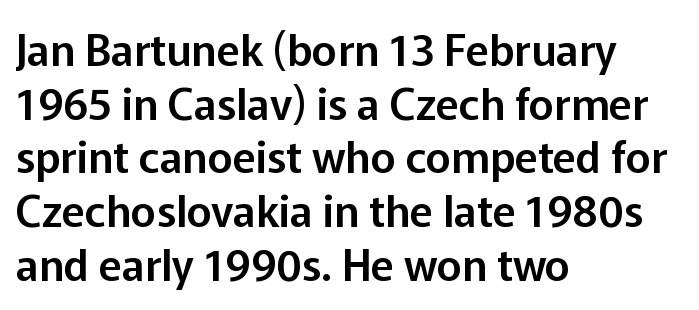
This block has exactly the height ordinary leading produces. Regarding serifs, this sample does without them. This is roman type, the default non-slanted kind. Only glyphs here, with clear space below each row.
